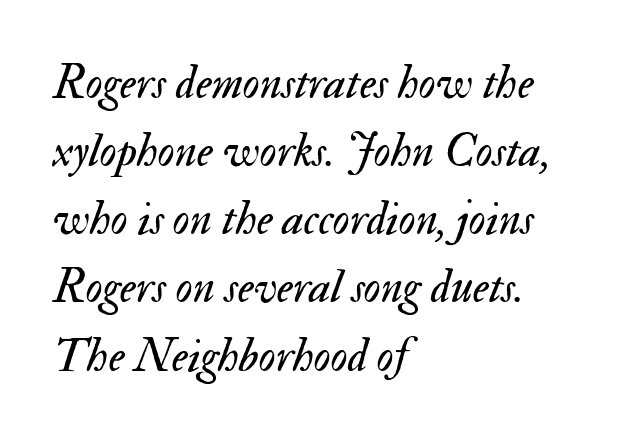
The image shows 47 px regular-weight type, italic (leaning right); set left-aligned, normal line spacing (1.45x), normal letter spacing, not underlined; medium stroke contrast and a small x-height.
